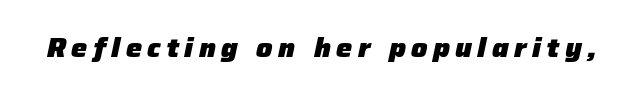
{"italic": "yes", "lean": "right", "slant_degrees": 12, "bold": "yes", "underline": "no", "letter_spacing": "wide", "letter_spacing_em": 0.2, "glyph_px": 27}
